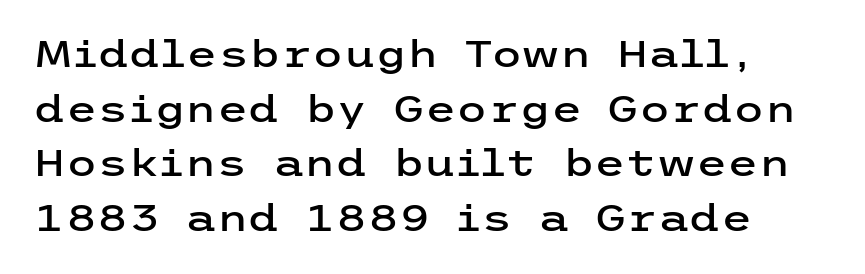
Rendered with straight, roman letterforms. What stands out about the letter spacing? Nothing — it is the standard amount. The area under the type is left untouched. Each new line begins a customary step beneath the previous one. Is this a sans? Yes — the strokes have no serifs.
